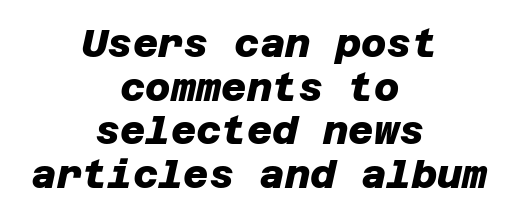
A typesetter would label this face a sans. The designer dialed line spacing down below the default. Descenders are the only things crossing below the line. Does the weight exceed regular? Yes, all the way to bold. Look at the tracking — it's just the regular setting, nothing added.
